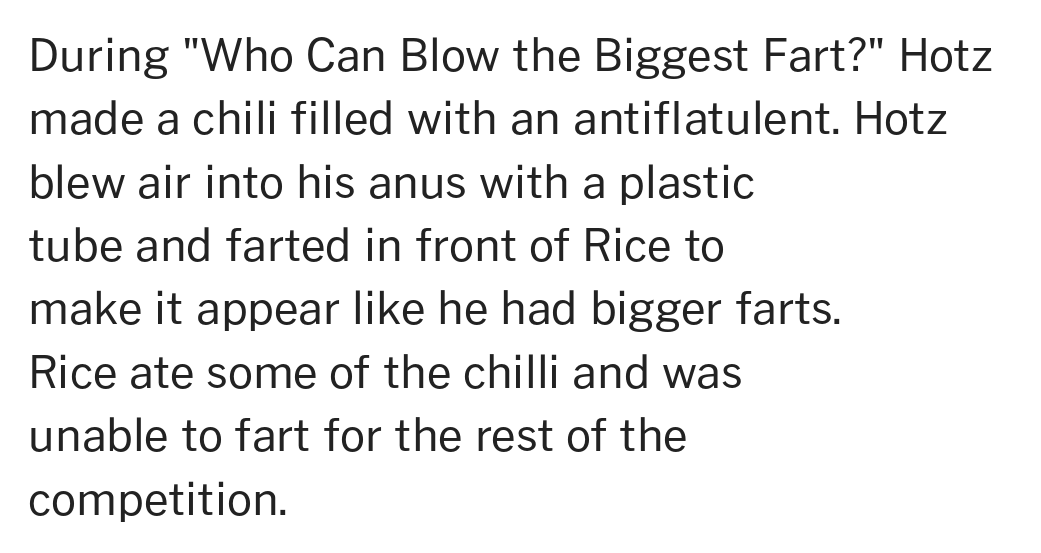
Does extra space separate the letters? No, they use regular spacing. This sample keeps an unexceptional amount of space between lines. The face used here is proportionally spaced, like ordinary book or web type. Short and long lines alike share a common starting point at left. Every character sits straight up, as roman type does. Each stroke keeps to a modest, everyday thickness or less.
